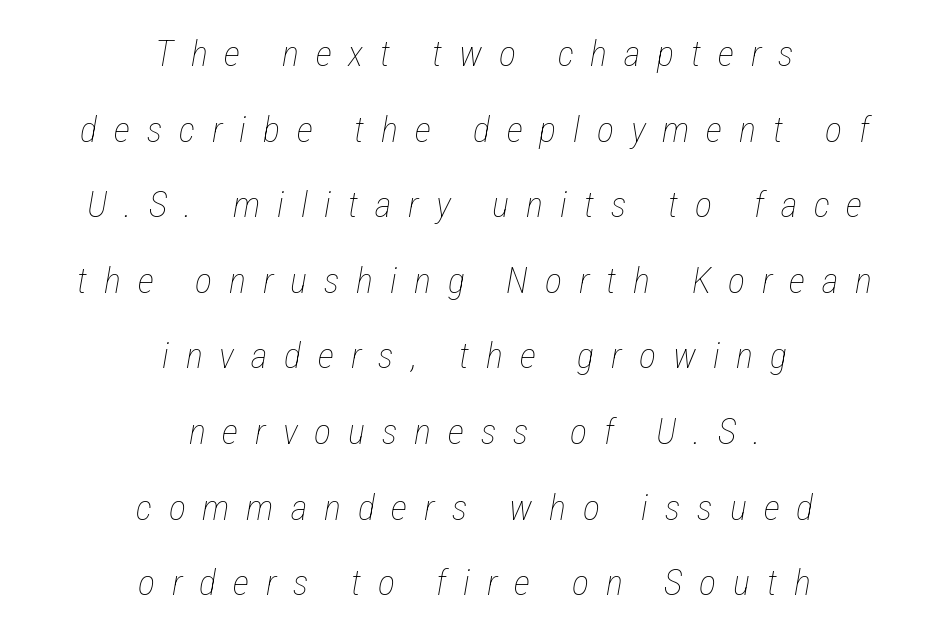
Q: Is the text bold? A: No.
Q: Is the text italic (slanted)? A: Yes, it leans right by about 12 degrees.
Q: Is the text underlined? A: No.
Q: How is the paragraph aligned? A: Centered.
Q: Is the spacing between letters normal or unusually wide? A: Unusually wide.
Q: Is the spacing between lines tight, normal or loose? A: Loose.
Q: Width (condensed, normal, or wide)? A: Condensed.
Q: Stroke contrast? A: Low.
Q: x-height? A: Medium.
Q: Monospaced? A: No.
